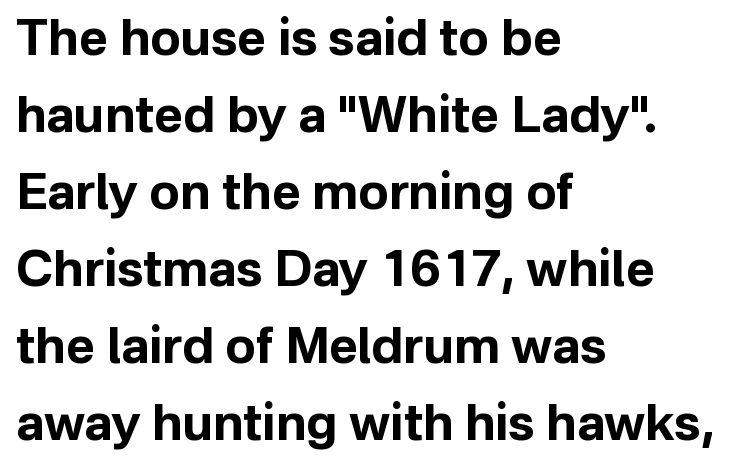
These lines keep a tight, regular rhythm from letter to letter. The characters display no serif detailing; their extremities are plain. Horizontal alignment here is leftward, the default for most running prose. This sample keeps an unexceptional amount of space between lines. The passage shown is emphatically bold.
